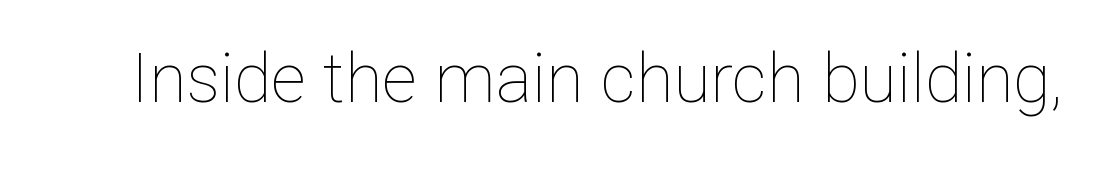
Each letter keeps its own natural width here, so spacing adapts to shape. The glyphs are unaccompanied by any horizontal stroke below them. Inter-character spacing is left at the font's built-in metrics. Every stem runs plumb, perpendicular to the baseline. Bold? No — there's no thickening of the strokes.
